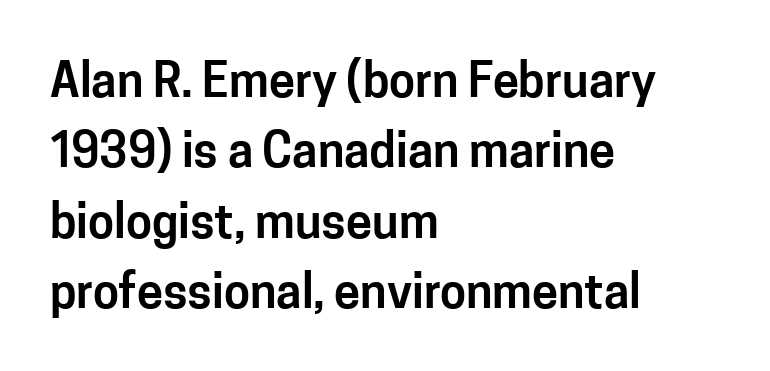
{"serif": "no", "italic": "no", "width": "normal", "stroke_contrast": "low", "x_height": "medium", "monospaced": "no", "underline": "no", "align": "left", "line_spacing": "normal", "line_spacing_ratio": 1.5, "letter_spacing": "normal", "letter_spacing_em": 0.0, "glyph_px": 47}
